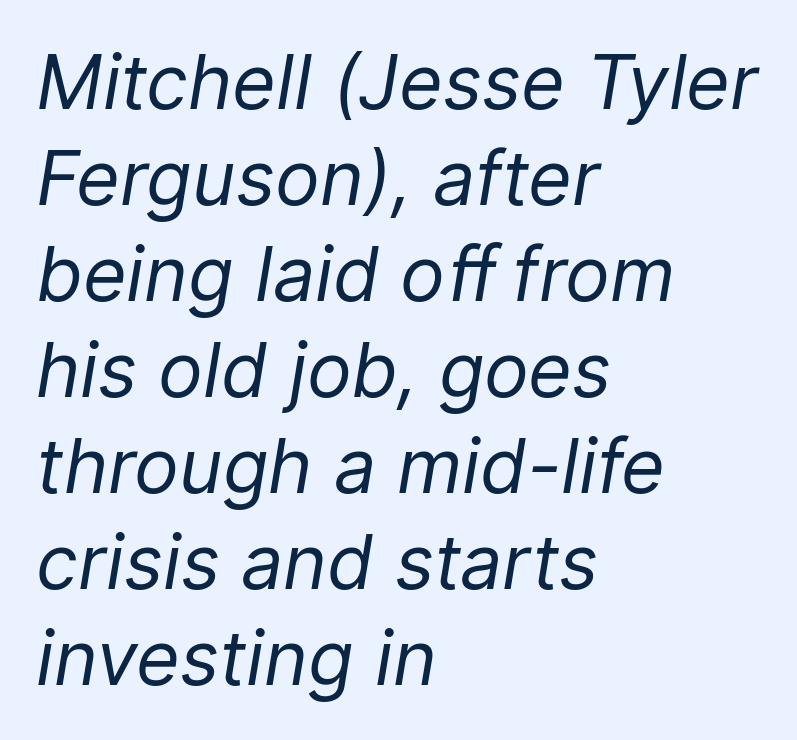
The space between consecutive lines is moderate. Alignment: flush left. This sample uses plain, unmodified letter spacing. Looks like regular typesetting: each glyph gets only the width it needs. A quiet, ordinary-to-light weight characterises the typeface. A clean baseline with only descenders dipping below it.
